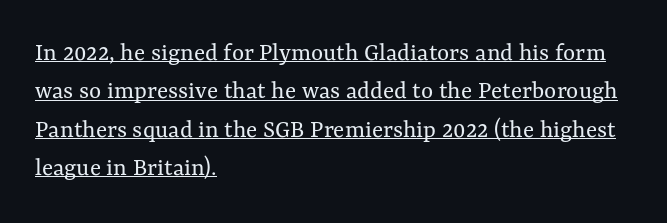
The image shows 26 px text type, upright; set left-aligned, normal line spacing (1.48x), normal letter spacing, underlined.
